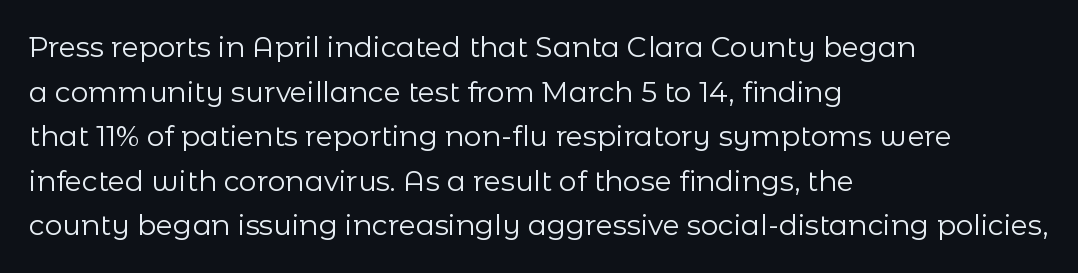
Reading down the column, the eye jumps a familiar distance to each next line. The setting favours the left margin, as ordinary paragraphs usually do. No italicization has been applied; the sample stays upright. Underlining? Definitely not there.
